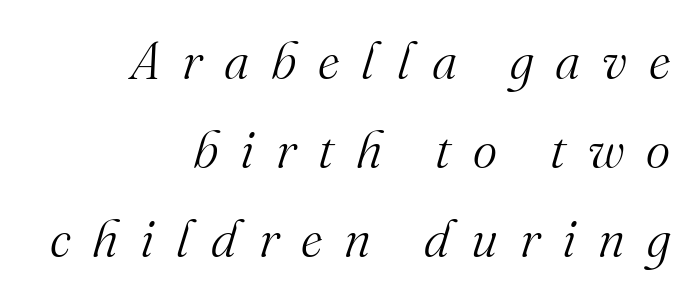
The image shows 52 px light serif type, italic (leaning right); set right-aligned, line spacing 1.71x, unusually wide letter spacing (+0.42 em), not underlined; medium stroke contrast and a small x-height.
